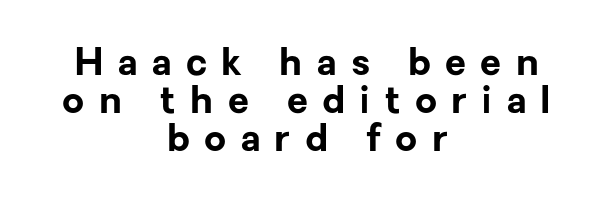
No word sits above an underline. This sample uses an upright cut, with every glyph sitting square on the baseline. In terms of letterform style, serifs are entirely absent. A typesetter would call this proportional, since set widths differ per character. A student would call this center alignment; a typographer would say set centered.
